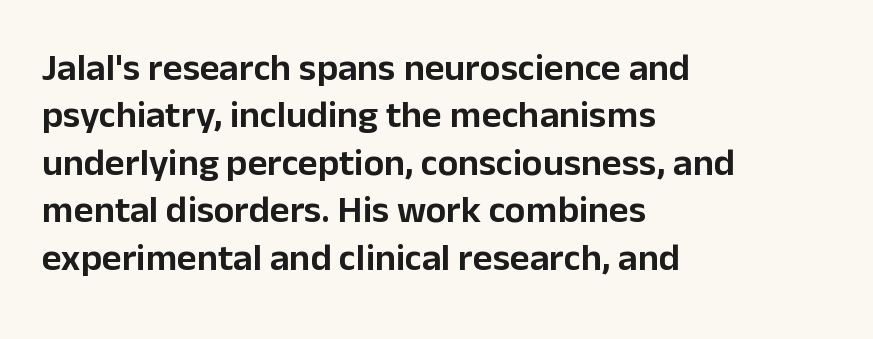
Q: Is the text italic (slanted)? A: No, it is upright.
Q: Is the typeface a serif or a sans-serif typeface? A: Sans-serif.
Q: Is the text underlined? A: No.
Q: How is the paragraph aligned? A: Left-aligned.
Q: Is the spacing between letters normal or unusually wide? A: Normal.
Q: Is the spacing between lines tight, normal or loose? A: Normal.
Q: Width (condensed, normal, or wide)? A: Normal.
Q: Stroke contrast? A: Low.
Q: x-height? A: Medium.
Q: Monospaced? A: No.
